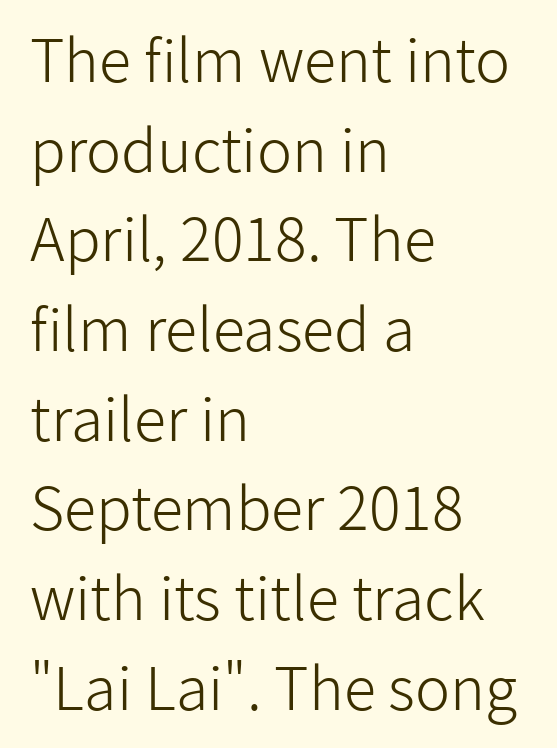
Q: Is the text bold? A: No.
Q: Is the text italic (slanted)? A: No, it is upright.
Q: Is the typeface a serif or a sans-serif typeface? A: Sans-serif.
Q: Is the text underlined? A: No.
Q: How is the paragraph aligned? A: Left-aligned.
Q: Is the spacing between letters normal or unusually wide? A: Normal.
Q: Is the spacing between lines tight, normal or loose? A: Normal.
Q: Width (condensed, normal, or wide)? A: Normal.
Q: Stroke contrast? A: Low.
Q: x-height? A: Medium.
Q: Monospaced? A: No.
